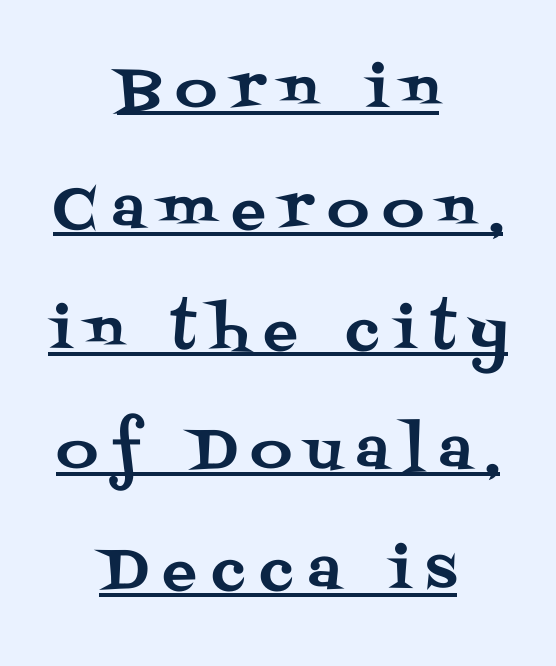
The image shows 57 px serif type, upright; set centered, loose line spacing (2.11x), unusually wide letter spacing (+0.26 em), underlined; medium stroke contrast and a large x-height.
